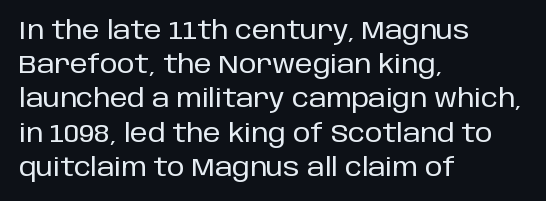
The image shows 25 px text type, upright; set left-aligned, normal line spacing (1.37x), normal letter spacing, not underlined.
